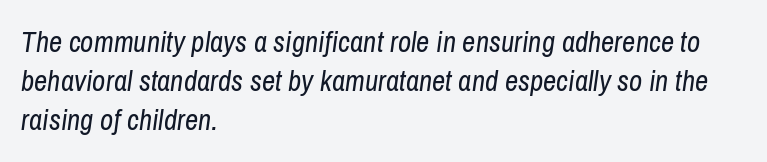
Where is the straight margin? On the left. Compared with typical paragraphs, the rows here are spaced about the same. Ink coverage per letter is moderate at most. Characters follow at the spacing the type designer built in. Proportional: the letters do not fall into vertical columns.
